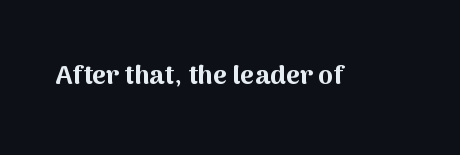
What stands out about the letter spacing? Nothing — it is the standard amount. No italicization has been applied; the sample stays upright. The gap between lines stays unmarked. Thick stems and heavy bowls — unmistakably bold.
